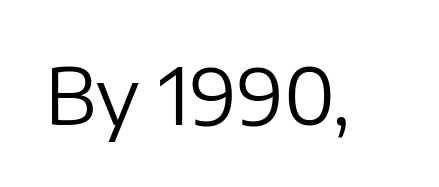
The image shows 77 px regular-weight sans-serif type, upright; set normal letter spacing, not underlined; low stroke contrast and a medium x-height.
